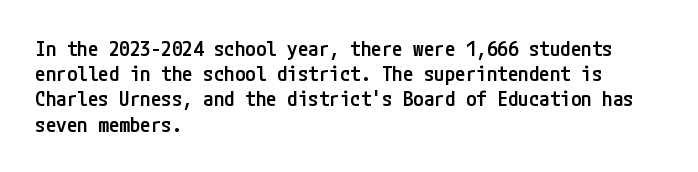
{"italic": "no", "bold": "semi", "underline": "no", "align": "left", "line_spacing_ratio": 1.2, "letter_spacing": "normal", "letter_spacing_em": 0.0, "glyph_px": 21}
